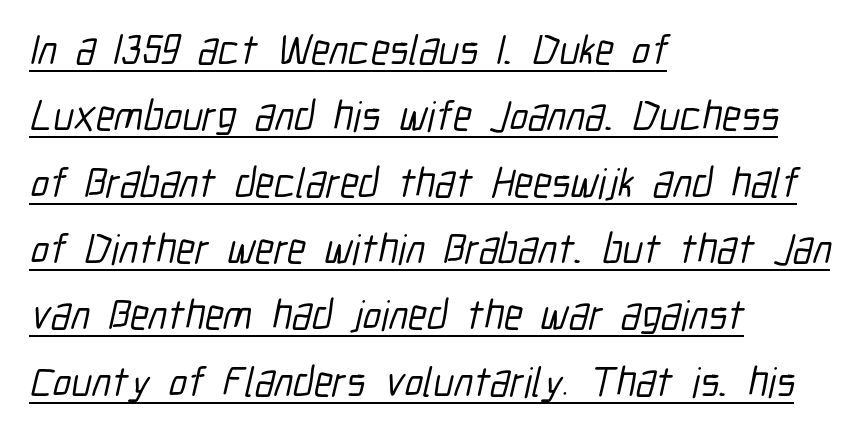
Q: Is the typeface a serif or a sans-serif typeface? A: Sans-serif.
Q: Is the text underlined? A: Yes.
Q: How is the paragraph aligned? A: Left-aligned.
Q: Is the spacing between letters normal or unusually wide? A: Normal.
Q: Is the spacing between lines tight, normal or loose? A: Normal.
Q: Width (condensed, normal, or wide)? A: Condensed.
Q: Stroke contrast? A: Low.
Q: x-height? A: Medium.
Q: Monospaced? A: No.
